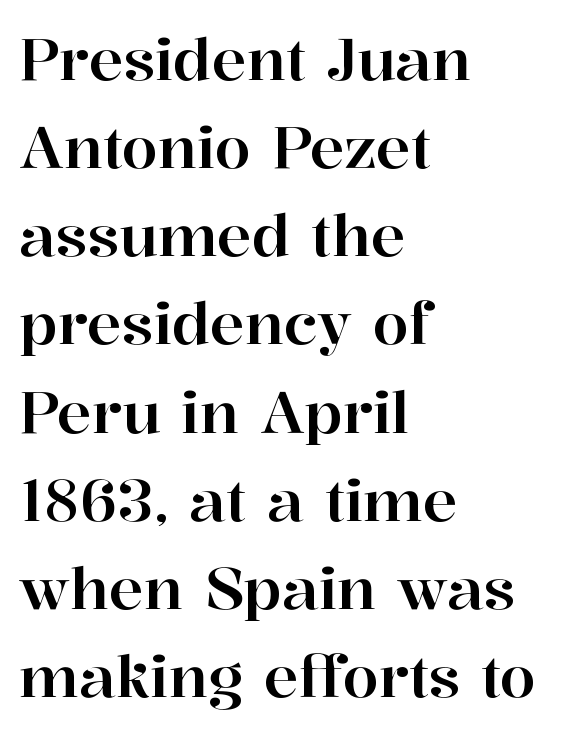
{"serif": "yes", "italic": "no", "width": "normal", "stroke_contrast": "high", "x_height": "medium", "monospaced": "no", "underline": "no", "align": "left", "line_spacing": "normal", "line_spacing_ratio": 1.52, "letter_spacing": "normal", "letter_spacing_em": 0.0, "glyph_px": 58}
